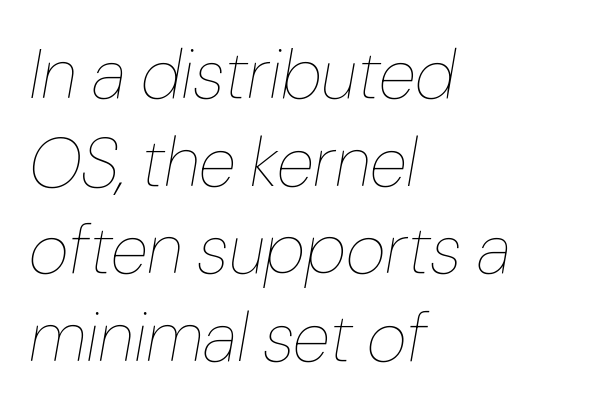
The image shows 69 px thin type, italic (leaning right); set left-aligned, normal line spacing (1.27x), normal letter spacing, not underlined; low stroke contrast and a medium x-height.
